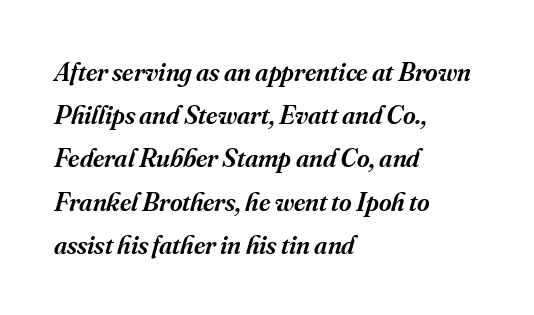
The image shows 27 px text type, italic (leaning right); set left-aligned, normal line spacing (1.6x), normal letter spacing, not underlined.
